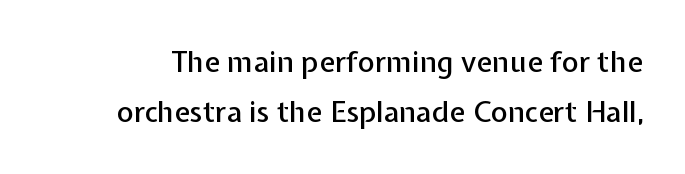
{"serif": "no", "italic": "no", "width": "normal", "stroke_contrast": "low", "x_height": "medium", "monospaced": "no", "underline": "no", "line_spacing_ratio": 1.74, "letter_spacing": "normal", "letter_spacing_em": 0.0, "glyph_px": 29}
